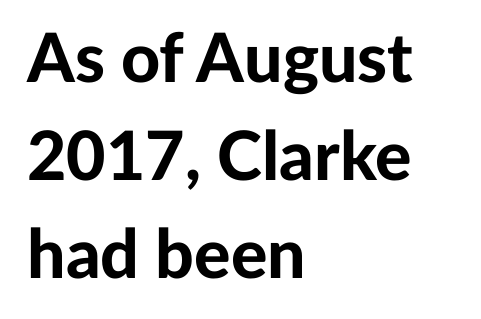
{"serif": "no", "italic": "no", "bold": "yes", "weight": "bold", "width": "normal", "stroke_contrast": "low", "x_height": "medium", "monospaced": "no", "underline": "no", "align": "left", "line_spacing": "normal", "line_spacing_ratio": 1.44, "letter_spacing": "normal", "letter_spacing_em": 0.0, "glyph_px": 68}
